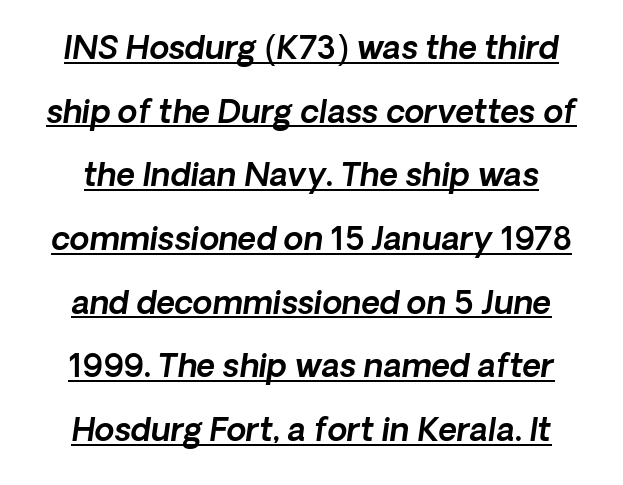
{"serif": "no", "width": "normal", "x_height": "medium", "monospaced": "no", "underline": "yes", "line_spacing": "loose", "line_spacing_ratio": 1.99, "letter_spacing": "normal", "letter_spacing_em": 0.0, "glyph_px": 32}
